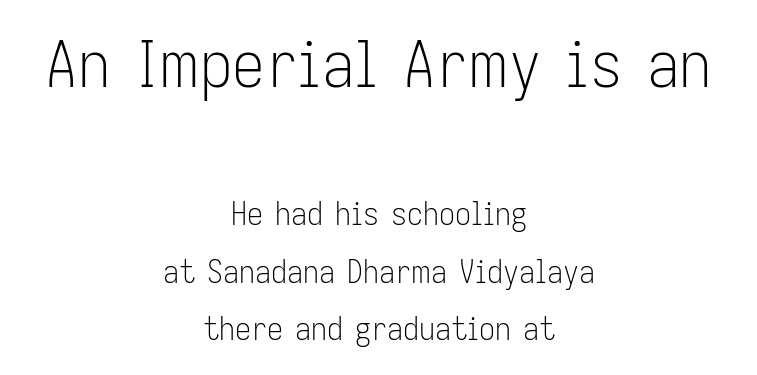
Q: Is the text bold? A: No.
Q: Is the text italic (slanted)? A: No, it is upright.
Q: Is the typeface a serif or a sans-serif typeface? A: Sans-serif.
Q: Is the text underlined? A: No.
Q: How is the paragraph aligned? A: Centered.
Q: Is the spacing between letters normal or unusually wide? A: Normal.
Q: Which block of text is set in a larger size, the first (top) or the second (bottom)? A: The first (top) one.
Q: Width (condensed, normal, or wide)? A: Condensed.
Q: Stroke contrast? A: Low.
Q: x-height? A: Medium.
Q: Monospaced? A: No.
